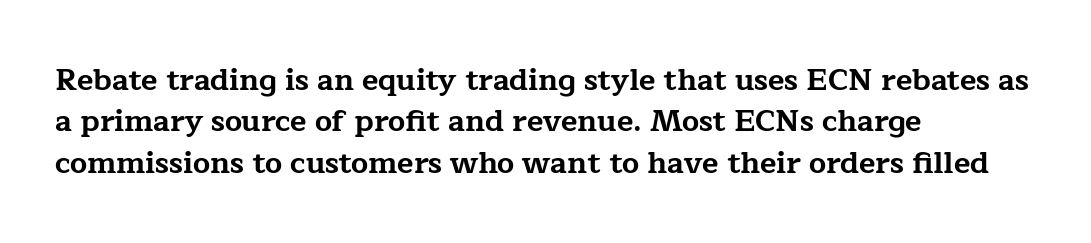
The image shows 30 px bold, wide serif type, upright; set left-aligned, normal line spacing (1.38x), normal letter spacing, not underlined; low stroke contrast and a medium x-height.
